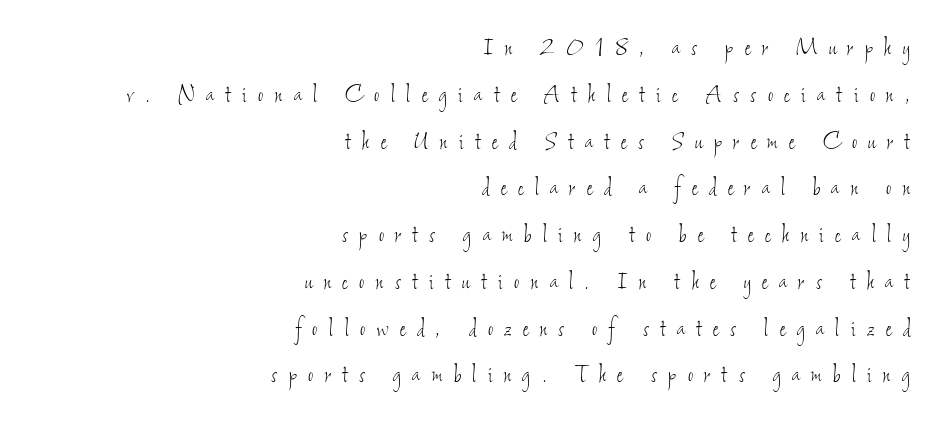
{"bold": "no", "weight": "thin", "width": "condensed", "stroke_contrast": "low", "x_height": "small", "monospaced": "no", "underline": "no", "align": "right", "line_spacing": "normal", "line_spacing_ratio": 1.67, "letter_spacing": "wide", "letter_spacing_em": 0.41, "glyph_px": 28}
